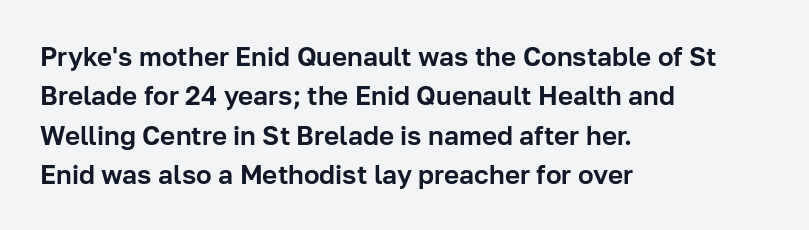
Q: Is the text italic (slanted)? A: No, it is upright.
Q: Is the text underlined? A: No.
Q: How is the paragraph aligned? A: Left-aligned.
Q: Is the spacing between letters normal or unusually wide? A: Normal.
Q: Is the spacing between lines tight, normal or loose? A: Normal.
